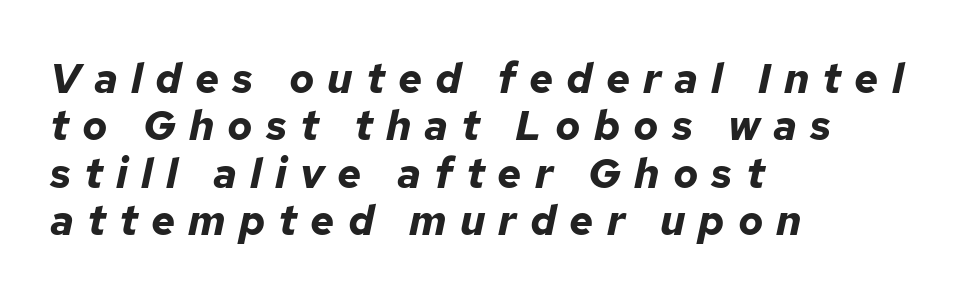
Q: Is the text bold? A: Yes.
Q: Is the text italic (slanted)? A: Yes, it leans right by about 12 degrees.
Q: Is the text underlined? A: No.
Q: How is the paragraph aligned? A: Left-aligned.
Q: Is the spacing between letters normal or unusually wide? A: Unusually wide.
Q: Is the spacing between lines tight, normal or loose? A: Tight.
Q: Width (condensed, normal, or wide)? A: Normal.
Q: Stroke contrast? A: Low.
Q: x-height? A: Medium.
Q: Monospaced? A: No.
